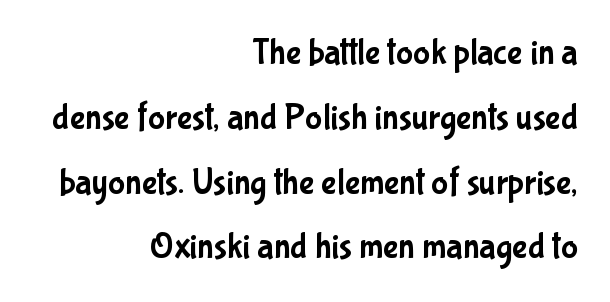
{"serif": "no", "italic": "no", "width": "condensed", "stroke_contrast": "low", "x_height": "medium", "monospaced": "no", "underline": "no", "align": "right", "line_spacing_ratio": 1.8, "letter_spacing": "normal", "letter_spacing_em": 0.0, "glyph_px": 36}
